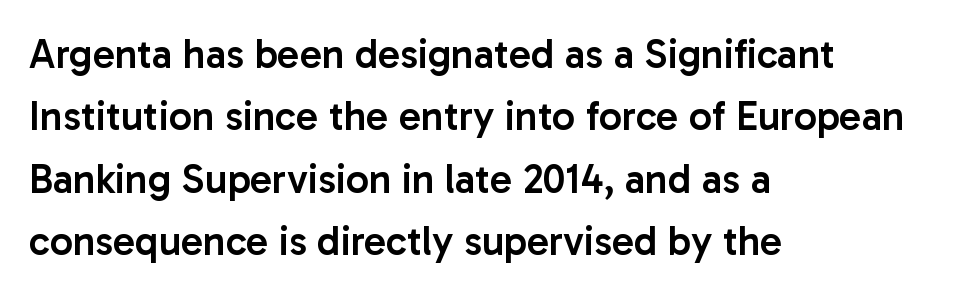
{"serif": "no", "italic": "no", "bold": "semi", "weight": "semibold", "width": "normal", "stroke_contrast": "low", "x_height": "medium", "monospaced": "no", "underline": "no", "align": "left", "line_spacing": "normal", "line_spacing_ratio": 1.52, "letter_spacing": "normal", "letter_spacing_em": 0.0, "glyph_px": 41}
